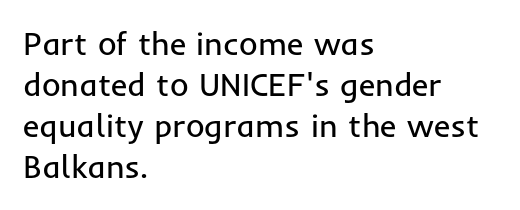
{"serif": "no", "italic": "no", "bold": "no", "weight": "regular", "width": "normal", "stroke_contrast": "low", "x_height": "medium", "monospaced": "no", "underline": "no", "align": "left", "line_spacing": "normal", "line_spacing_ratio": 1.28, "letter_spacing": "normal", "letter_spacing_em": 0.0, "glyph_px": 32}
